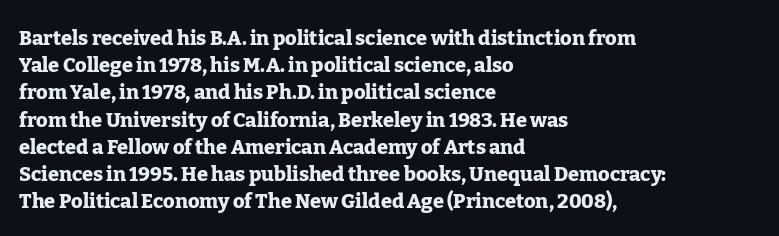
The image shows 20 px bold type, upright; set left-aligned, normal line spacing (1.36x), normal letter spacing, not underlined.
